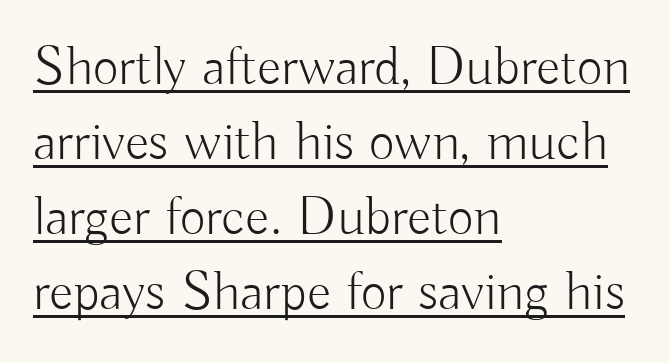
The image shows 56 px light sans-serif type, upright; set left-aligned, normal line spacing (1.34x), normal letter spacing, underlined; low stroke contrast and a small x-height.
